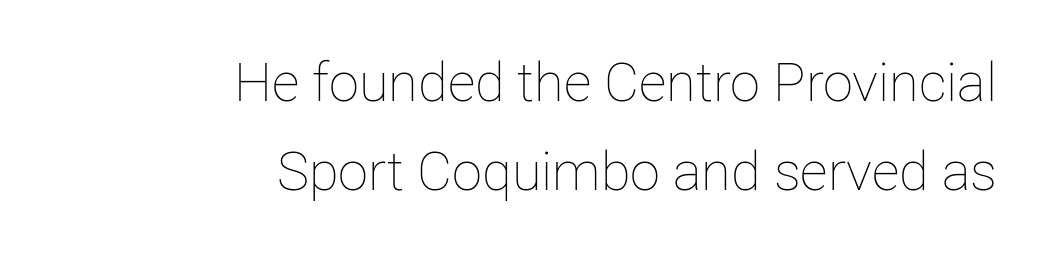
The image shows 54 px thin type, upright; set right-aligned, normal line spacing (1.65x), normal letter spacing, not underlined; low stroke contrast and a medium x-height.
